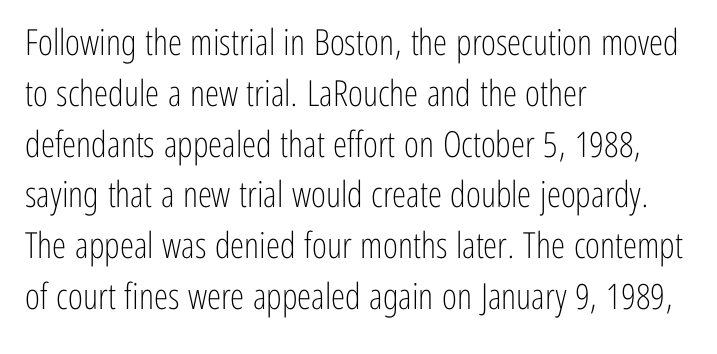
Q: Is the text bold? A: No.
Q: Is the text italic (slanted)? A: No, it is upright.
Q: Is the typeface a serif or a sans-serif typeface? A: Sans-serif.
Q: Is the text underlined? A: No.
Q: How is the paragraph aligned? A: Left-aligned.
Q: Is the spacing between letters normal or unusually wide? A: Normal.
Q: Is the spacing between lines tight, normal or loose? A: Normal.
Q: Width (condensed, normal, or wide)? A: Condensed.
Q: Stroke contrast? A: Low.
Q: x-height? A: Medium.
Q: Monospaced? A: No.
